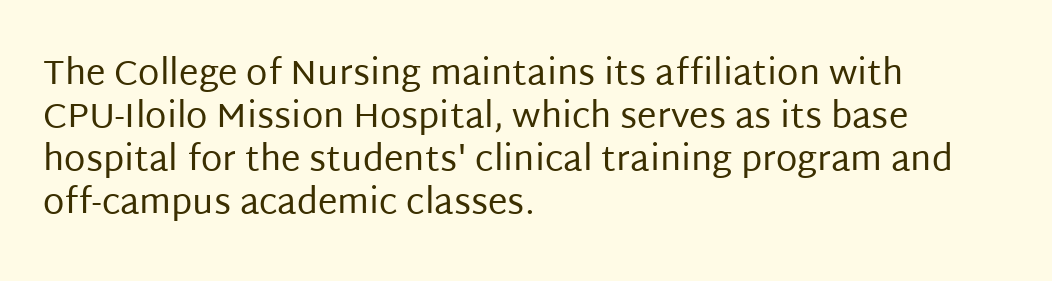
{"serif": "no", "italic": "no", "bold": "no", "weight": "regular", "width": "normal", "stroke_contrast": "low", "x_height": "large", "monospaced": "no", "underline": "no", "align": "left", "line_spacing_ratio": 1.23, "letter_spacing": "normal", "letter_spacing_em": 0.0, "glyph_px": 35}
